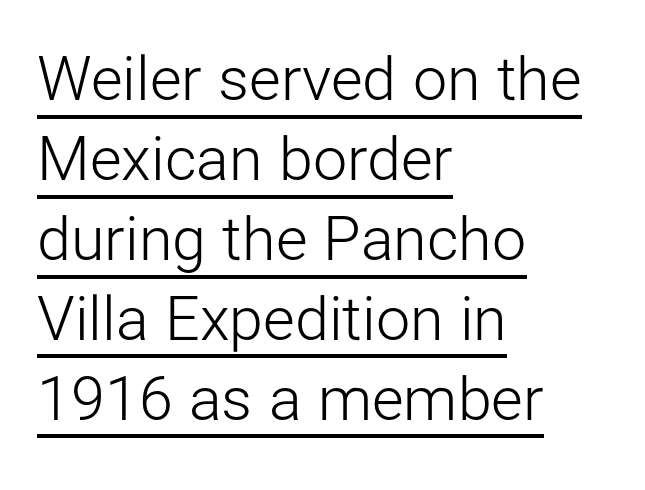
Q: Is the text bold? A: No.
Q: Is the text italic (slanted)? A: No, it is upright.
Q: Is the typeface a serif or a sans-serif typeface? A: Sans-serif.
Q: Is the text underlined? A: Yes.
Q: How is the paragraph aligned? A: Left-aligned.
Q: Is the spacing between letters normal or unusually wide? A: Normal.
Q: Is the spacing between lines tight, normal or loose? A: Normal.
Q: Width (condensed, normal, or wide)? A: Normal.
Q: Stroke contrast? A: Low.
Q: x-height? A: Medium.
Q: Monospaced? A: No.
